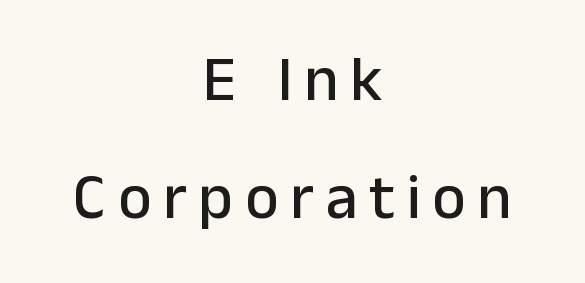
{"serif": "no", "italic": "no", "width": "normal", "stroke_contrast": "low", "x_height": "medium", "monospaced": "no", "underline": "no", "align": "center", "line_spacing_ratio": 1.84, "glyph_px": 64}
